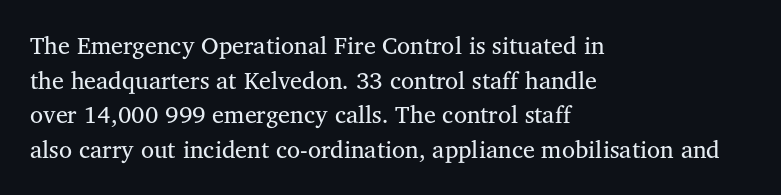
The image shows 24 px text type, upright; set left-aligned, normal line spacing (1.44x), normal letter spacing, not underlined.
